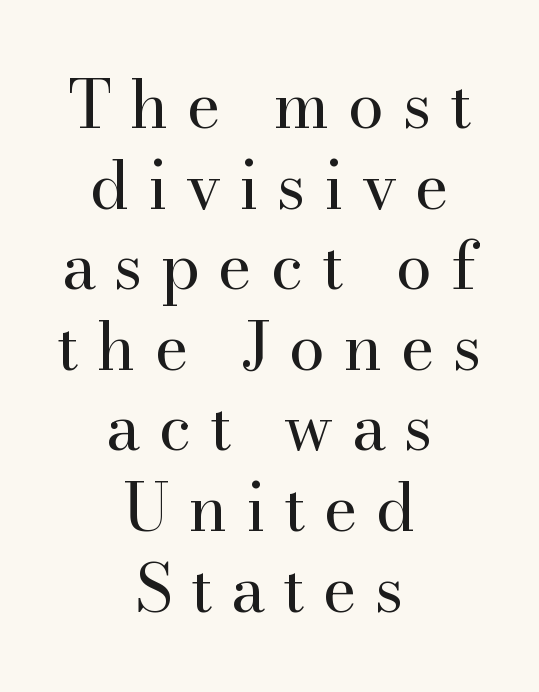
The image shows 65 px regular-weight serif type, upright; set centered, line spacing 1.24x, unusually wide letter spacing (+0.28 em), not underlined; high stroke contrast and a small x-height.
